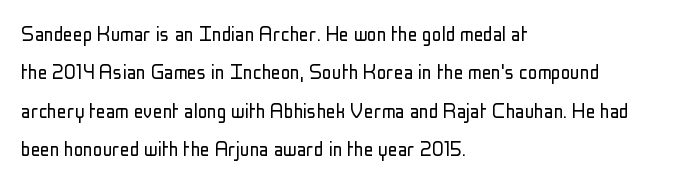
{"italic": "no", "bold": "no", "underline": "no", "align": "left", "line_spacing": "normal", "line_spacing_ratio": 1.6, "letter_spacing": "normal", "letter_spacing_em": 0.0, "glyph_px": 24}
